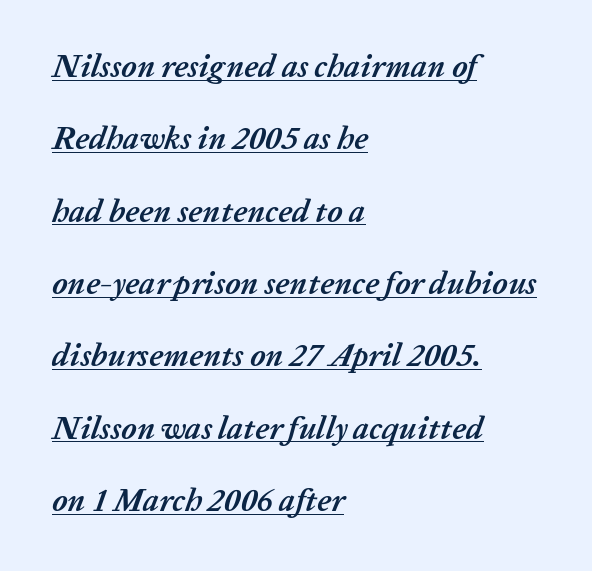
{"italic": "yes", "lean": "right", "slant_degrees": 20, "bold": "yes", "weight": "semibold", "width": "normal", "stroke_contrast": "low", "x_height": "medium", "monospaced": "no", "underline": "yes", "align": "left", "line_spacing": "loose", "line_spacing_ratio": 2.26, "letter_spacing": "normal", "letter_spacing_em": 0.0, "glyph_px": 32}
